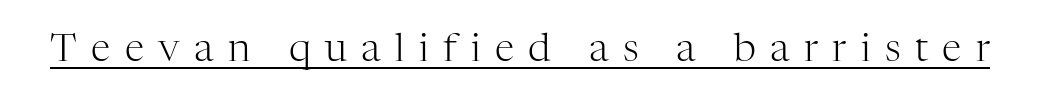
The letters carry serifs — small finishing strokes at the ends of their stems. What stands out about the letter spacing? Its width — letters are far apart. You could not count columns in this text — the font is proportionally spaced. The words here are underlined. A roman cut, with each character standing at attention.
